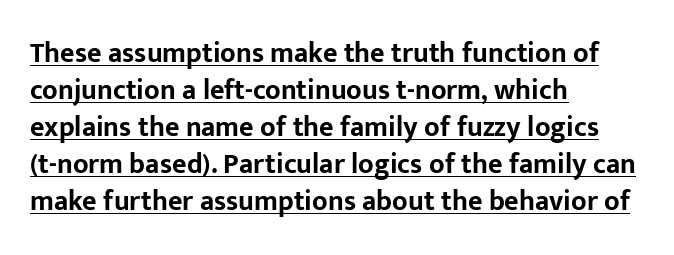
{"serif": "no", "italic": "no", "bold": "yes", "weight": "bold", "width": "normal", "stroke_contrast": "low", "x_height": "medium", "monospaced": "no", "underline": "yes", "align": "left", "line_spacing": "normal", "line_spacing_ratio": 1.32, "letter_spacing": "normal", "letter_spacing_em": 0.0, "glyph_px": 28}
